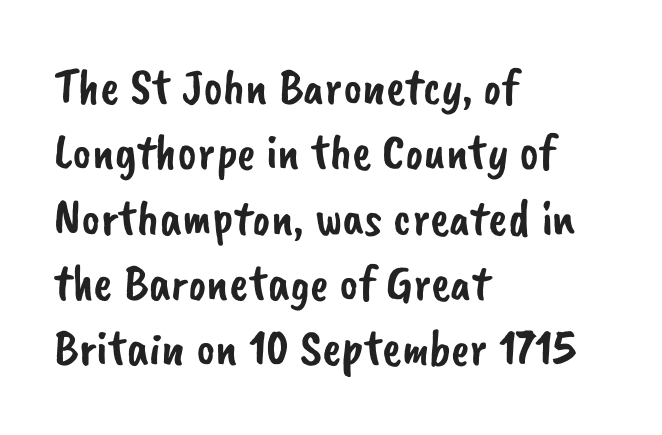
{"serif": "no", "width": "normal", "stroke_contrast": "low", "x_height": "small", "monospaced": "no", "underline": "no", "align": "left", "line_spacing": "normal", "line_spacing_ratio": 1.28, "letter_spacing": "normal", "letter_spacing_em": 0.0, "glyph_px": 51}
